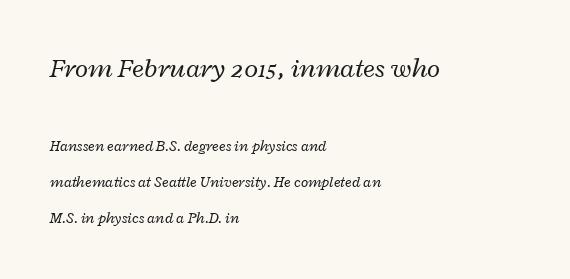
Q: Is the text bold? A: No.
Q: Is the text italic (slanted)? A: Yes, it leans right by about 12 degrees.
Q: Is the text underlined? A: No.
Q: How is the paragraph aligned? A: Left-aligned.
Q: Is the spacing between letters normal or unusually wide? A: Normal.
Q: Is the spacing between lines tight, normal or loose? A: Loose.
Q: Which block of text is set in a larger size, the first (top) or the second (bottom)? A: The first (top) one.
